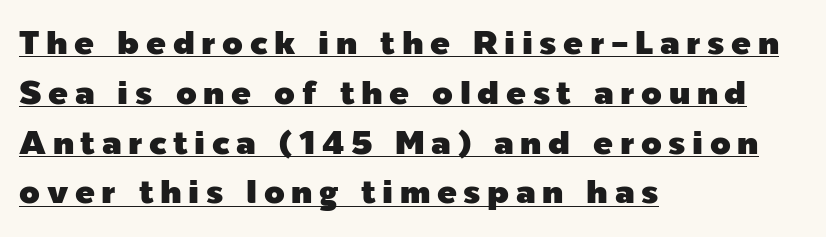
Q: Is the text italic (slanted)? A: No, it is upright.
Q: Is the typeface a serif or a sans-serif typeface? A: Sans-serif.
Q: Is the text underlined? A: Yes.
Q: How is the paragraph aligned? A: Left-aligned.
Q: Is the spacing between letters normal or unusually wide? A: Unusually wide.
Q: Is the spacing between lines tight, normal or loose? A: Normal.
Q: Width (condensed, normal, or wide)? A: Normal.
Q: x-height? A: Medium.
Q: Monospaced? A: No.
